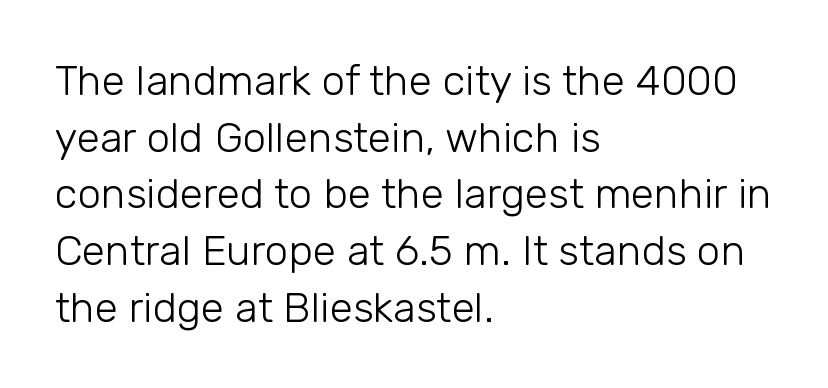
Q: Is the text bold? A: No.
Q: Is the text italic (slanted)? A: No, it is upright.
Q: Is the typeface a serif or a sans-serif typeface? A: Sans-serif.
Q: Is the text underlined? A: No.
Q: How is the paragraph aligned? A: Left-aligned.
Q: Is the spacing between letters normal or unusually wide? A: Normal.
Q: Is the spacing between lines tight, normal or loose? A: Normal.
Q: Width (condensed, normal, or wide)? A: Normal.
Q: Stroke contrast? A: Low.
Q: x-height? A: Medium.
Q: Monospaced? A: No.
